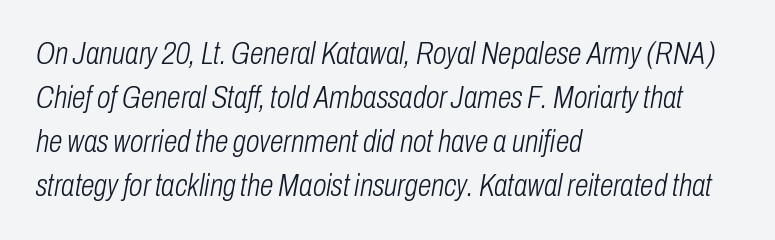
The image shows 31 px light, condensed type, italic (leaning right); set left-aligned, normal line spacing (1.42x), normal letter spacing, not underlined; low stroke contrast and a medium x-height.
